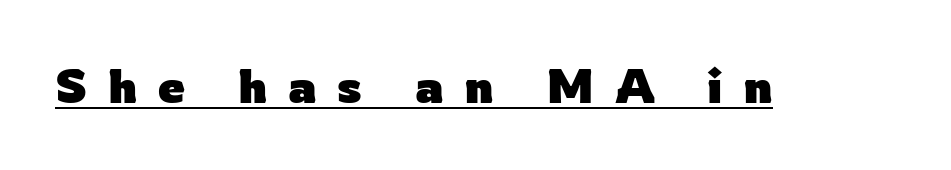
Q: Is the text bold? A: Yes.
Q: Is the text italic (slanted)? A: No, it is upright.
Q: Is the typeface a serif or a sans-serif typeface? A: Sans-serif.
Q: Is the text underlined? A: Yes.
Q: Is the spacing between letters normal or unusually wide? A: Unusually wide.
Q: Width (condensed, normal, or wide)? A: Normal.
Q: Stroke contrast? A: Low.
Q: x-height? A: Medium.
Q: Monospaced? A: No.
